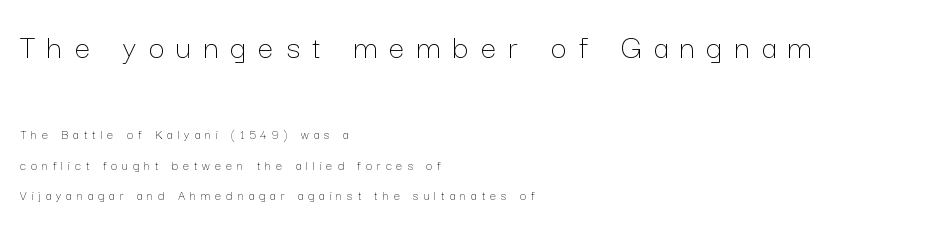
{"italic": "no", "bold": "no", "weight": "thin", "width": "normal", "stroke_contrast": "low", "x_height": "medium", "monospaced": "no", "underline": "no", "align": "left", "line_spacing": "loose", "line_spacing_ratio": 2.18, "letter_spacing": "wide", "letter_spacing_em": 0.35, "larger_block": "first", "size_ratio": 2.5, "glyph_px": 35}
